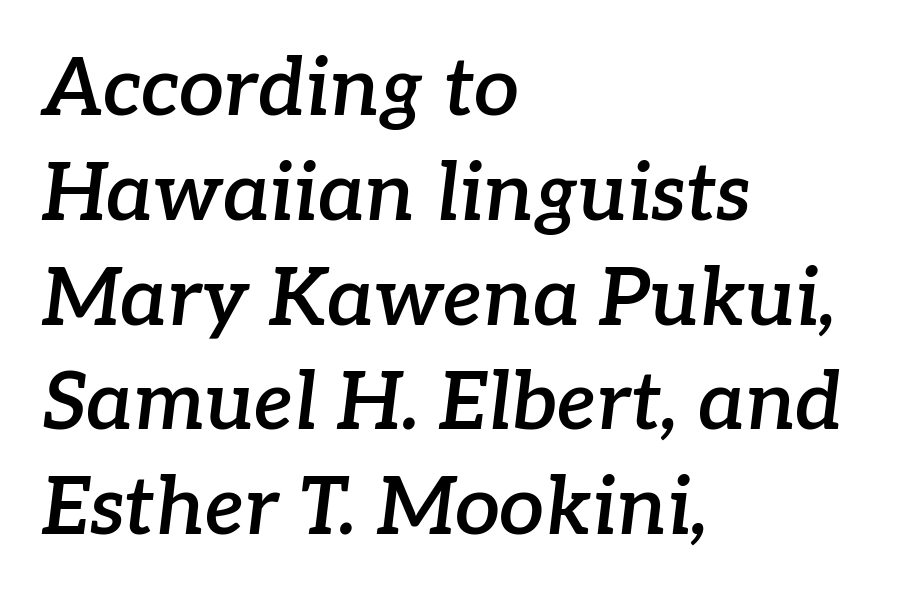
The image shows 80 px semibold serif type, italic (leaning right); set left-aligned, normal line spacing (1.31x), normal letter spacing, not underlined; low stroke contrast and a medium x-height.
